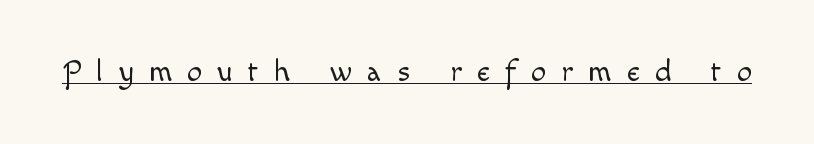
Q: Is the text bold? A: No.
Q: Is the text italic (slanted)? A: No, it is upright.
Q: Is the text underlined? A: Yes.
Q: Is the spacing between letters normal or unusually wide? A: Unusually wide.
Q: Width (condensed, normal, or wide)? A: Normal.
Q: x-height? A: Small.
Q: Monospaced? A: No.
